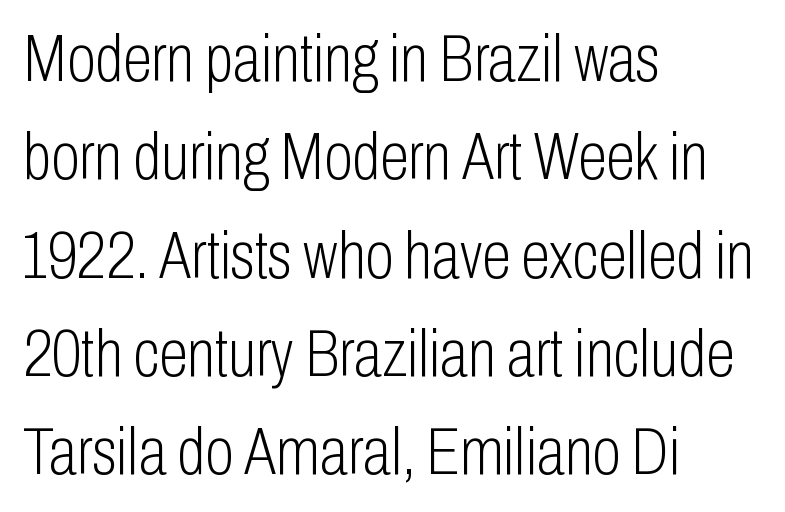
{"serif": "no", "italic": "no", "bold": "no", "weight": "light", "width": "condensed", "stroke_contrast": "low", "x_height": "medium", "monospaced": "no", "underline": "no", "align": "left", "line_spacing": "normal", "line_spacing_ratio": 1.49, "letter_spacing": "normal", "letter_spacing_em": 0.0, "glyph_px": 66}
